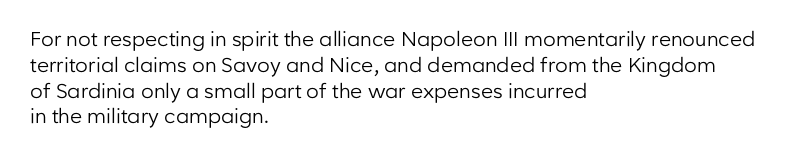
The image shows 20 px text type, upright; set left-aligned, normal line spacing (1.29x), normal letter spacing, not underlined.
